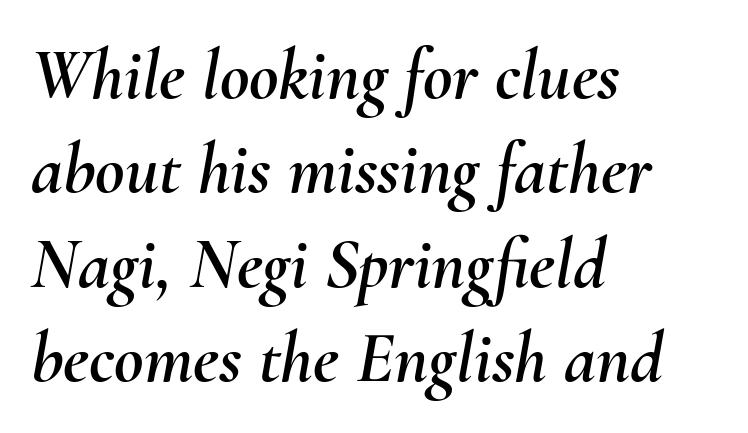
{"italic": "yes", "lean": "right", "slant_degrees": 10, "width": "normal", "stroke_contrast": "medium", "x_height": "small", "monospaced": "no", "underline": "no", "align": "left", "line_spacing": "normal", "line_spacing_ratio": 1.31, "letter_spacing": "normal", "letter_spacing_em": 0.0, "glyph_px": 72}
